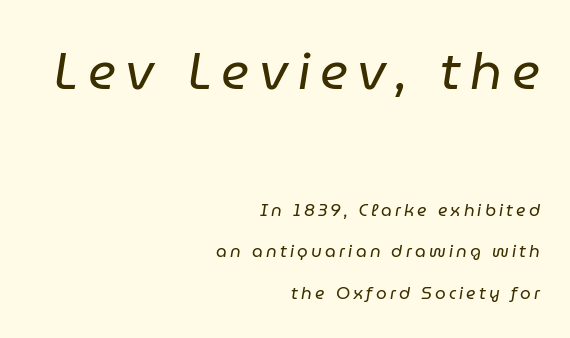
Spacing verdict: proportional, widths tailored to each character. Widely set lines give the paragraph a tall, airy silhouette. This rendering features lettering with no underline. Slant detected: the letters are inclined. On a weight scale, this lands at 450 or below.
